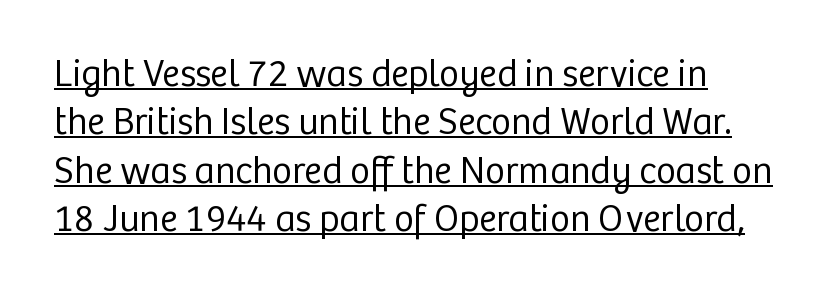
{"serif": "no", "italic": "no", "bold": "no", "weight": "regular", "width": "normal", "stroke_contrast": "low", "x_height": "medium", "monospaced": "no", "underline": "yes", "align": "left", "line_spacing": "normal", "line_spacing_ratio": 1.27, "letter_spacing": "normal", "letter_spacing_em": 0.0, "glyph_px": 38}
